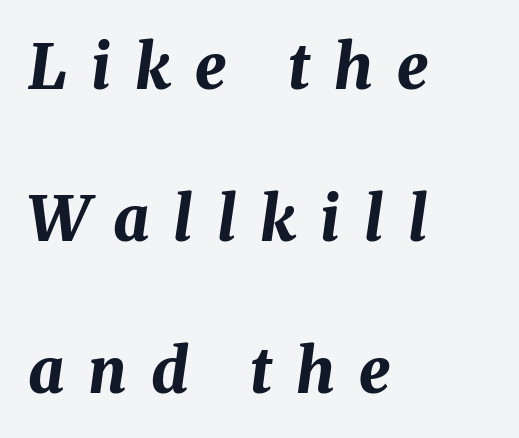
{"italic": "yes", "lean": "right", "slant_degrees": 8, "bold": "yes", "weight": "bold", "width": "normal", "stroke_contrast": "medium", "x_height": "medium", "monospaced": "no", "underline": "no", "align": "left", "line_spacing": "loose", "line_spacing_ratio": 2.45, "letter_spacing": "wide", "letter_spacing_em": 0.39, "glyph_px": 62}
